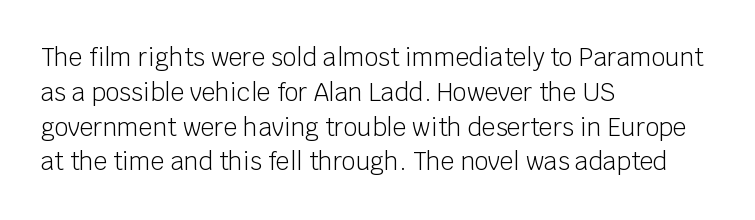
{"italic": "no", "bold": "no", "underline": "no", "align": "left", "line_spacing": "normal", "line_spacing_ratio": 1.45, "letter_spacing": "normal", "letter_spacing_em": 0.0, "glyph_px": 24}
